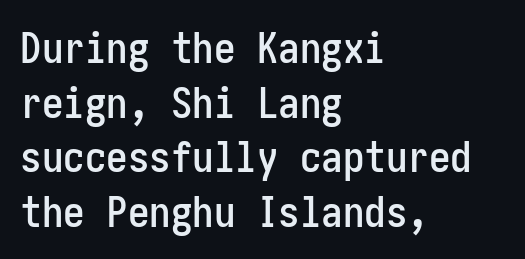
{"serif": "no", "italic": "no", "width": "condensed", "stroke_contrast": "low", "x_height": "medium", "underline": "no", "align": "left", "line_spacing": "normal", "line_spacing_ratio": 1.27, "letter_spacing": "normal", "letter_spacing_em": 0.0, "glyph_px": 43}
